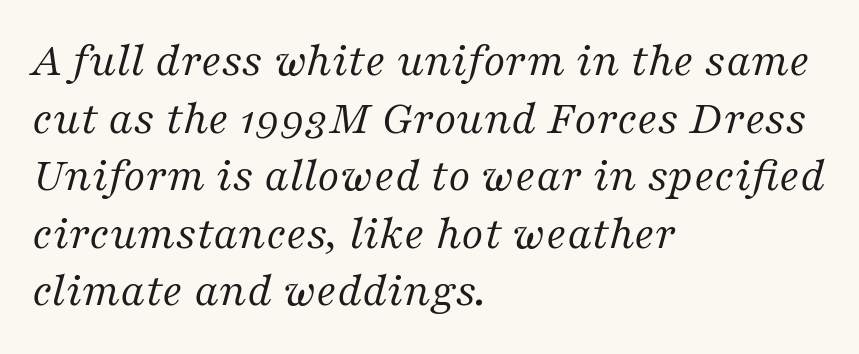
Q: Is the text bold? A: No.
Q: Is the text italic (slanted)? A: Yes, it leans right by about 16 degrees.
Q: Is the typeface a serif or a sans-serif typeface? A: Serif.
Q: Is the text underlined? A: No.
Q: How is the paragraph aligned? A: Left-aligned.
Q: Is the spacing between letters normal or unusually wide? A: Normal.
Q: Width (condensed, normal, or wide)? A: Normal.
Q: Stroke contrast? A: Medium.
Q: x-height? A: Medium.
Q: Monospaced? A: No.
